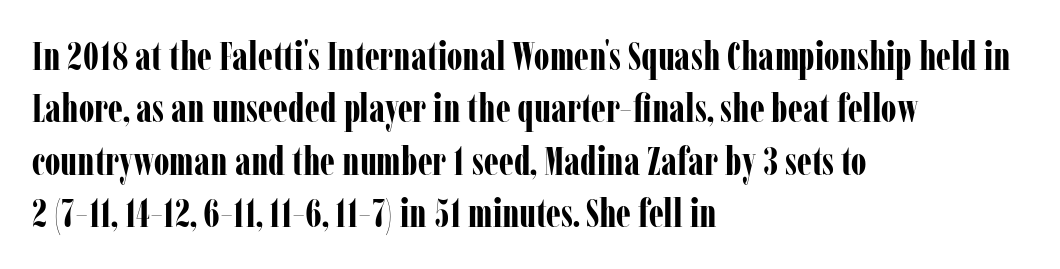
The image shows 39 px bold, condensed serif type, upright; set left-aligned, normal line spacing (1.34x), normal letter spacing, not underlined; low stroke contrast and a medium x-height.
